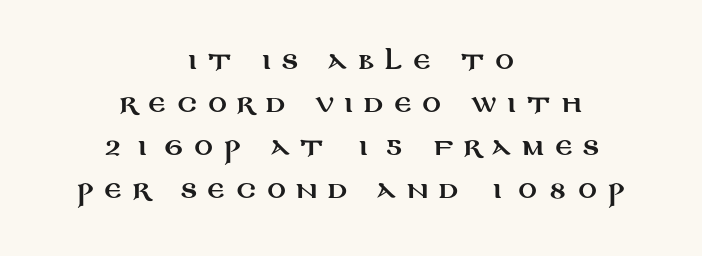
{"italic": "no", "underline": "no", "align": "center", "line_spacing_ratio": 1.87, "letter_spacing": "wide", "letter_spacing_em": 0.46, "glyph_px": 23}
